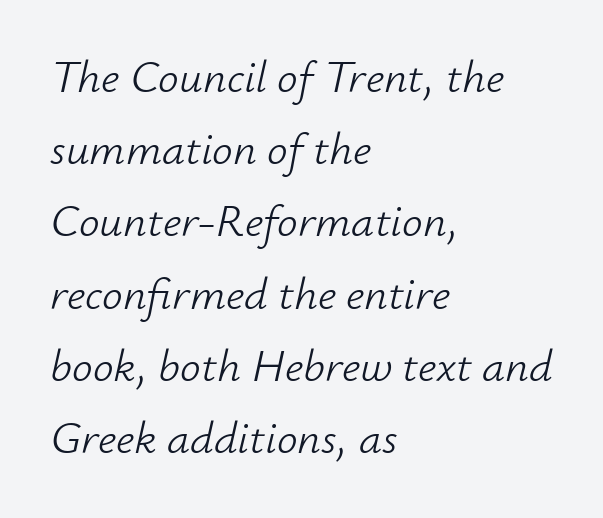
{"italic": "yes", "lean": "right", "slant_degrees": 12, "bold": "no", "weight": "light", "width": "normal", "stroke_contrast": "low", "x_height": "small", "monospaced": "no", "underline": "no", "align": "left", "line_spacing": "normal", "line_spacing_ratio": 1.57, "letter_spacing": "normal", "letter_spacing_em": 0.0, "glyph_px": 46}
